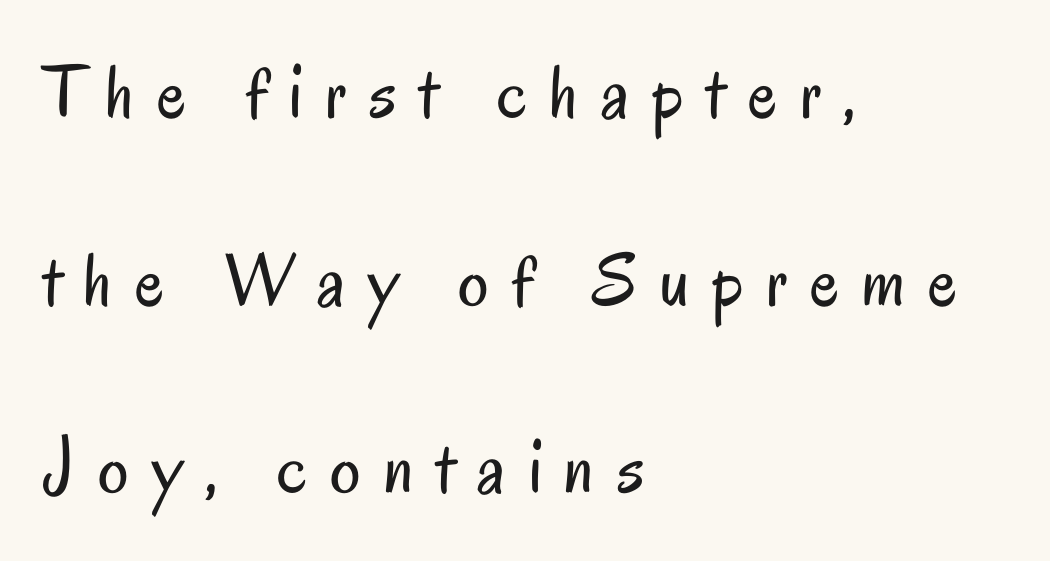
The image shows 76 px regular-weight, condensed sans-serif type, upright; set left-aligned, loose line spacing (2.47x), unusually wide letter spacing (+0.3 em), not underlined; low stroke contrast and a small x-height.
